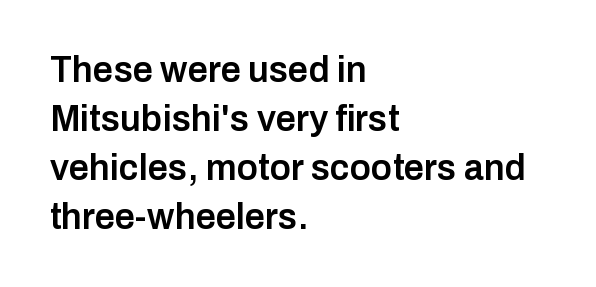
Every stem runs plumb, perpendicular to the baseline. The strip under each line holds only bare page. What weight is shown? A semibold, between regular and bold. Observe the absence of serifs on each vertical stroke in this sample. In terms of letterspacing, this is plain default setting. Rows of type keep a routine distance in the vertical direction.
